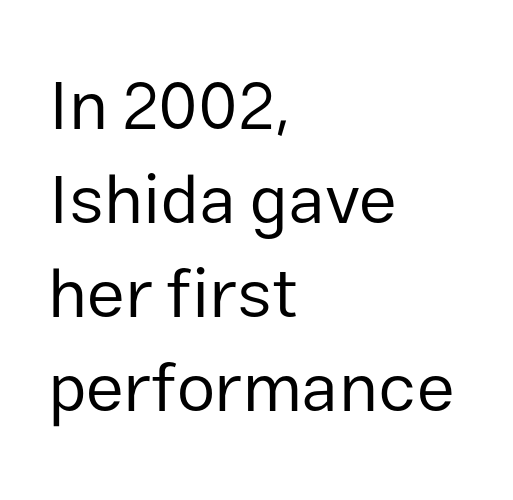
The font is comparable to plain body text, perhaps lighter. The leading is moderate, giving the passage an even texture. Is there any slant? The stems are plumb. The horizontal fit of the characters is conventional and even. The passage shown is typed in a proportional face where columns would drift. Teacher's note: observe the even left margin — that is flush-left alignment.
